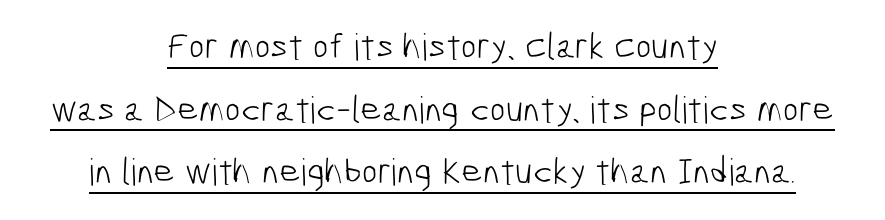
{"serif": "no", "bold": "no", "weight": "light", "width": "condensed", "stroke_contrast": "low", "x_height": "medium", "monospaced": "no", "underline": "yes", "align": "center", "line_spacing": "normal", "line_spacing_ratio": 1.69, "letter_spacing": "normal", "letter_spacing_em": 0.0, "glyph_px": 37}
